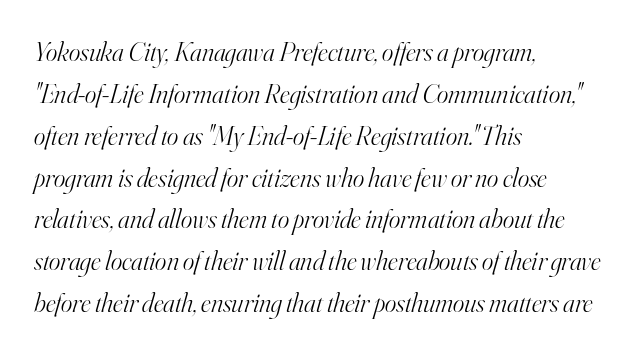
Q: Is the text bold? A: No.
Q: Is the text italic (slanted)? A: Yes, it leans right by about 16 degrees.
Q: Is the text underlined? A: No.
Q: How is the paragraph aligned? A: Left-aligned.
Q: Is the spacing between letters normal or unusually wide? A: Normal.
Q: Is the spacing between lines tight, normal or loose? A: Normal.
